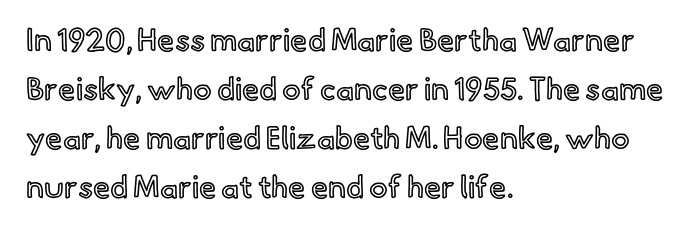
The image shows 31 px text type, upright; set left-aligned, normal line spacing (1.58x), normal letter spacing, not underlined; a small x-height.
